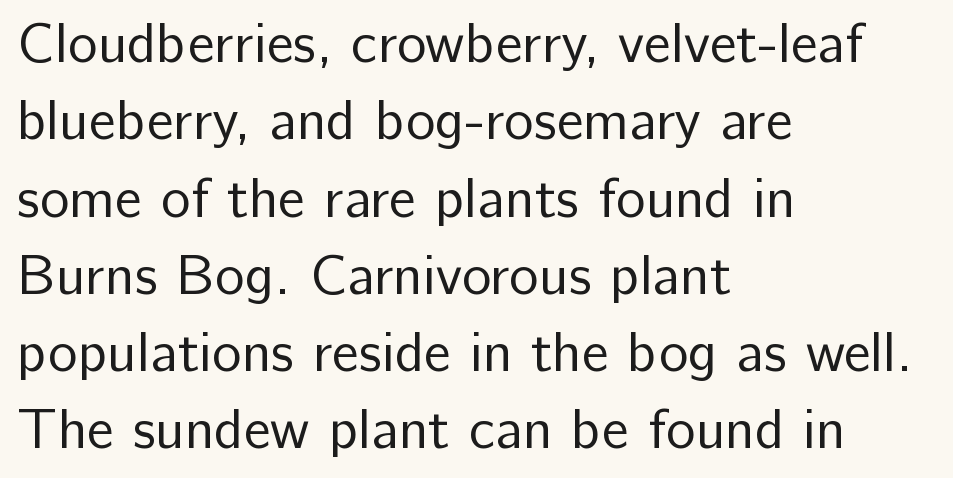
{"serif": "no", "italic": "no", "bold": "no", "weight": "regular", "width": "normal", "stroke_contrast": "low", "x_height": "medium", "monospaced": "no", "underline": "no", "align": "left", "line_spacing": "normal", "line_spacing_ratio": 1.38, "letter_spacing": "normal", "letter_spacing_em": 0.0, "glyph_px": 56}
